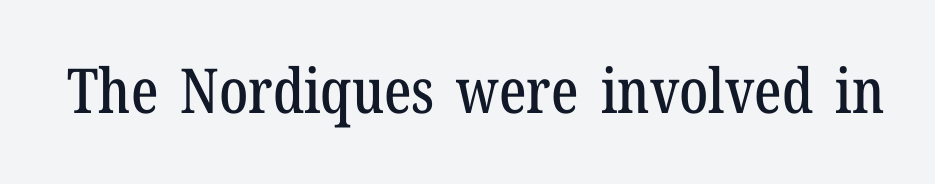
{"serif": "yes", "italic": "no", "width": "condensed", "stroke_contrast": "low", "x_height": "medium", "monospaced": "no", "underline": "no", "letter_spacing": "normal", "letter_spacing_em": 0.0, "glyph_px": 62}
